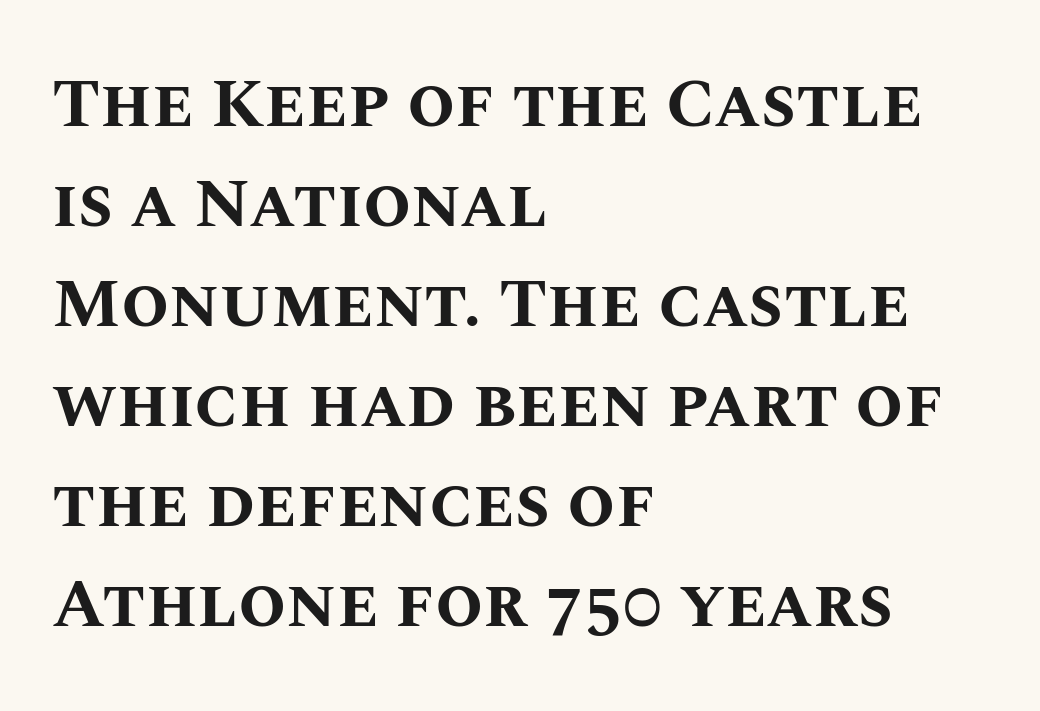
Q: Is the text bold? A: Yes.
Q: Is the text italic (slanted)? A: No, it is upright.
Q: Is the text underlined? A: No.
Q: How is the paragraph aligned? A: Left-aligned.
Q: Is the spacing between letters normal or unusually wide? A: Normal.
Q: Is the spacing between lines tight, normal or loose? A: Normal.
Q: Width (condensed, normal, or wide)? A: Normal.
Q: Stroke contrast? A: Medium.
Q: x-height? A: Large.
Q: Monospaced? A: No.
